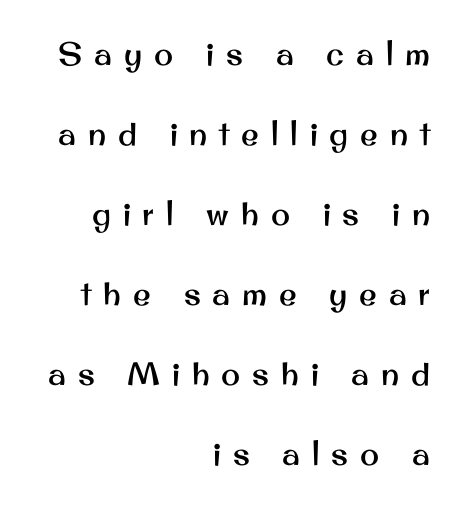
{"serif": "no", "italic": "no", "width": "normal", "stroke_contrast": "medium", "x_height": "small", "monospaced": "no", "underline": "no", "align": "right", "line_spacing": "loose", "line_spacing_ratio": 2.5, "letter_spacing": "wide", "letter_spacing_em": 0.37, "glyph_px": 32}
